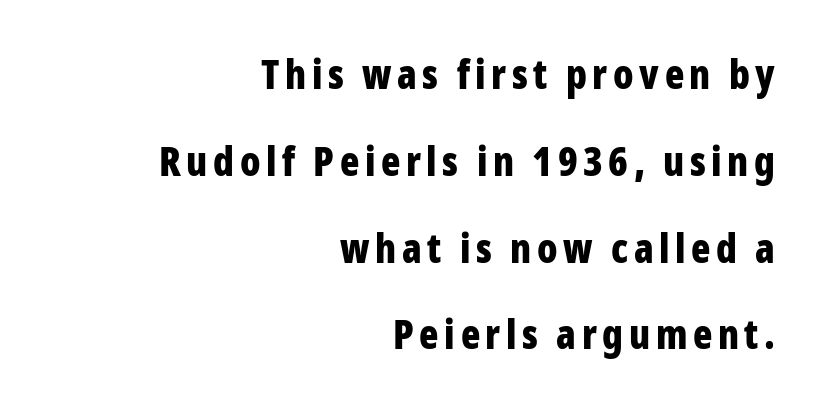
The image shows 40 px bold, condensed sans-serif type, upright; set right-aligned, loose line spacing (2.17x), not underlined; low stroke contrast and a medium x-height.
